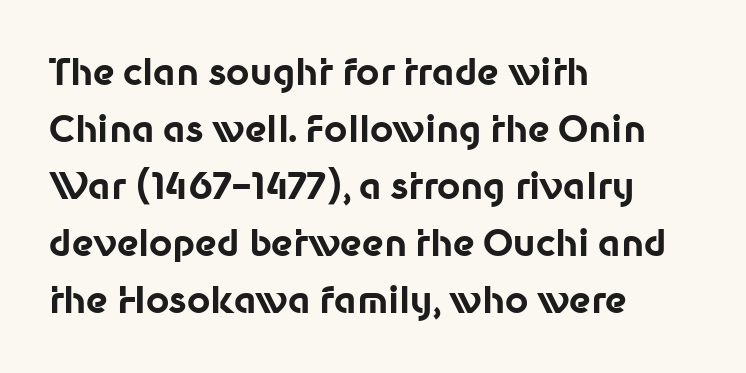
{"serif": "no", "italic": "no", "bold": "yes", "weight": "bold", "width": "normal", "stroke_contrast": "low", "x_height": "medium", "monospaced": "no", "underline": "no", "align": "left", "line_spacing": "normal", "line_spacing_ratio": 1.58, "letter_spacing": "normal", "letter_spacing_em": 0.0, "glyph_px": 36}
